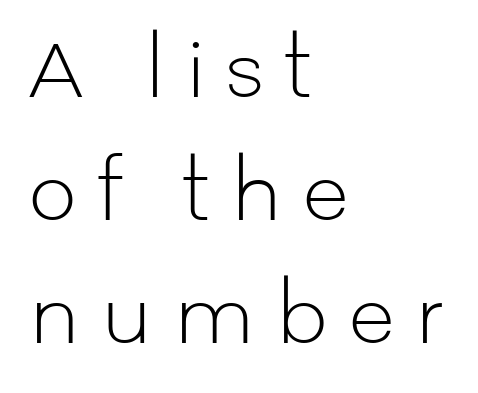
{"serif": "no", "italic": "no", "bold": "no", "weight": "light", "width": "normal", "stroke_contrast": "low", "x_height": "medium", "monospaced": "no", "underline": "no", "align": "left", "line_spacing": "normal", "line_spacing_ratio": 1.62, "letter_spacing": "wide", "letter_spacing_em": 0.28, "glyph_px": 76}
